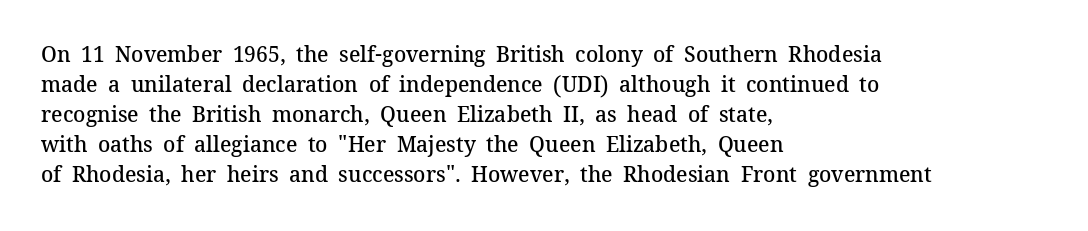
Q: Is the text bold? A: Semi-bold.
Q: Is the text italic (slanted)? A: No, it is upright.
Q: Is the text underlined? A: No.
Q: How is the paragraph aligned? A: Left-aligned.
Q: Is the spacing between letters normal or unusually wide? A: Normal.
Q: Is the spacing between lines tight, normal or loose? A: Normal.
